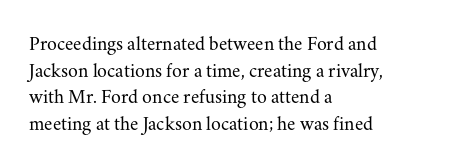
Does the copy run flush right? No — it runs flush left. The block of text has a typical density, with ordinary space between rows. This sample uses plain, unmodified letter spacing. The zone under the glyphs is completely vacant. A roman cut, with each character standing at attention. Stem width sits at or under what a default text font uses.
